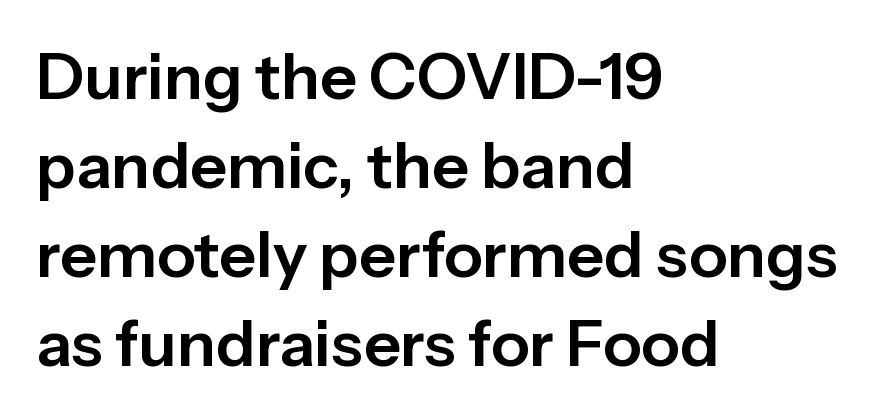
{"serif": "no", "italic": "no", "width": "normal", "stroke_contrast": "low", "x_height": "medium", "monospaced": "no", "underline": "no", "align": "left", "line_spacing": "normal", "line_spacing_ratio": 1.39, "letter_spacing": "normal", "letter_spacing_em": 0.0, "glyph_px": 64}
